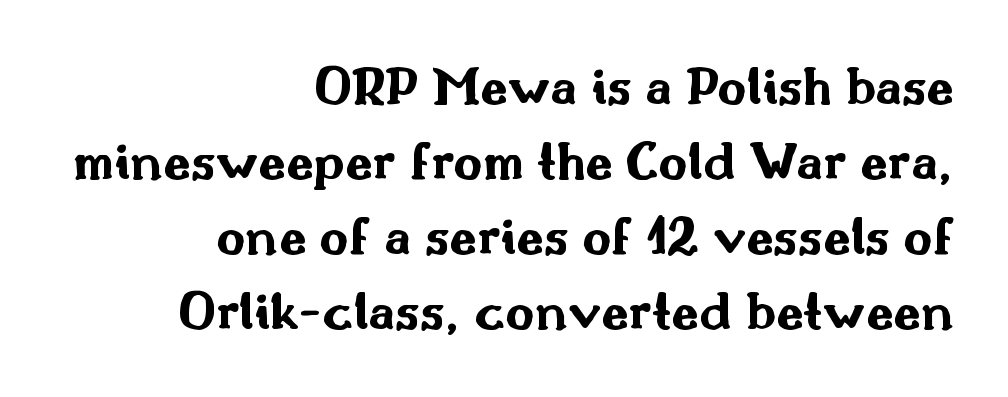
Q: Is the text bold? A: Yes.
Q: Is the text italic (slanted)? A: No, it is upright.
Q: Is the typeface a serif or a sans-serif typeface? A: Sans-serif.
Q: Is the text underlined? A: No.
Q: How is the paragraph aligned? A: Right-aligned.
Q: Is the spacing between letters normal or unusually wide? A: Normal.
Q: Is the spacing between lines tight, normal or loose? A: Normal.
Q: Width (condensed, normal, or wide)? A: Wide.
Q: Stroke contrast? A: Medium.
Q: x-height? A: Small.
Q: Monospaced? A: No.
